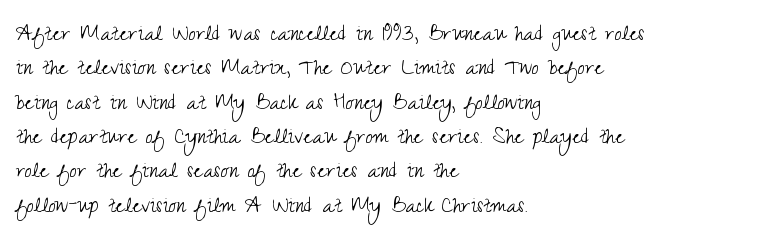
The image shows 26 px text type, upright; set left-aligned, normal line spacing (1.32x), normal letter spacing, not underlined.
